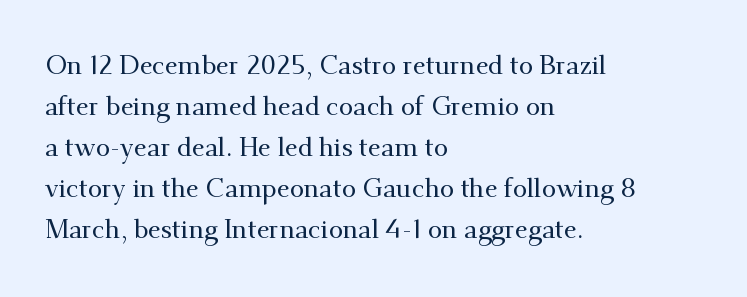
{"italic": "no", "underline": "no", "align": "left", "line_spacing": "normal", "line_spacing_ratio": 1.58, "letter_spacing": "normal", "letter_spacing_em": 0.0, "glyph_px": 26}
